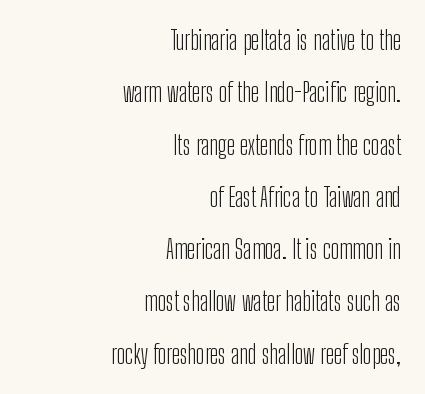
Style check: upright. Is there much room between lines? Yes — plenty of vertical air separates them. Stems and bowls with no extra thickness — not bold. Bare-footed words on every line. The rag falls on the left side of this text block. There is no visible air inserted between adjacent glyphs.
